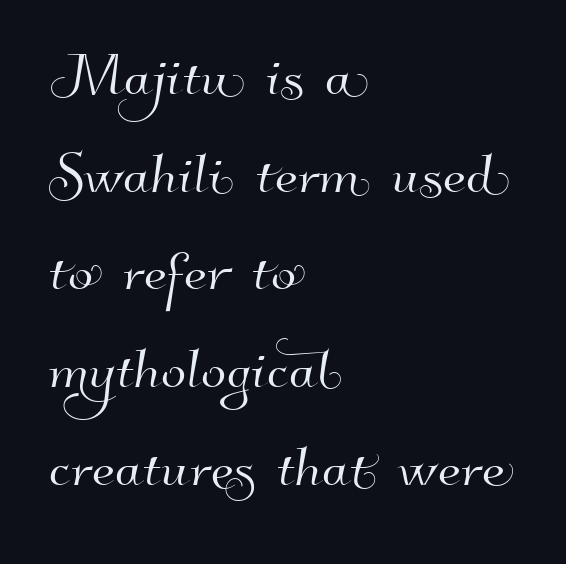
The image shows 74 px sans-serif type; set left-aligned, normal line spacing (1.32x), normal letter spacing, not underlined; high stroke contrast and a small x-height.
